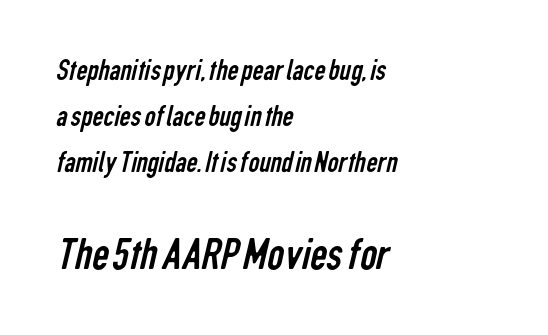
{"serif": "no", "bold": "no", "weight": "regular", "width": "condensed", "stroke_contrast": "low", "x_height": "medium", "monospaced": "no", "underline": "no", "align": "left", "line_spacing": "normal", "line_spacing_ratio": 1.49, "letter_spacing": "normal", "letter_spacing_em": 0.0, "larger_block": "second", "size_ratio": 1.52, "glyph_px": 47}
